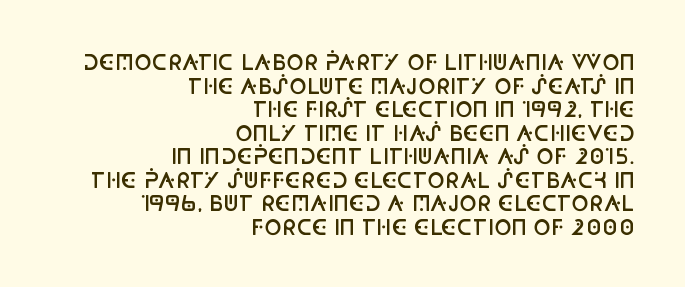
{"italic": "no", "bold": "semi", "underline": "no", "align": "right", "line_spacing": "tight", "line_spacing_ratio": 1.12, "letter_spacing": "normal", "letter_spacing_em": 0.0, "glyph_px": 21}
